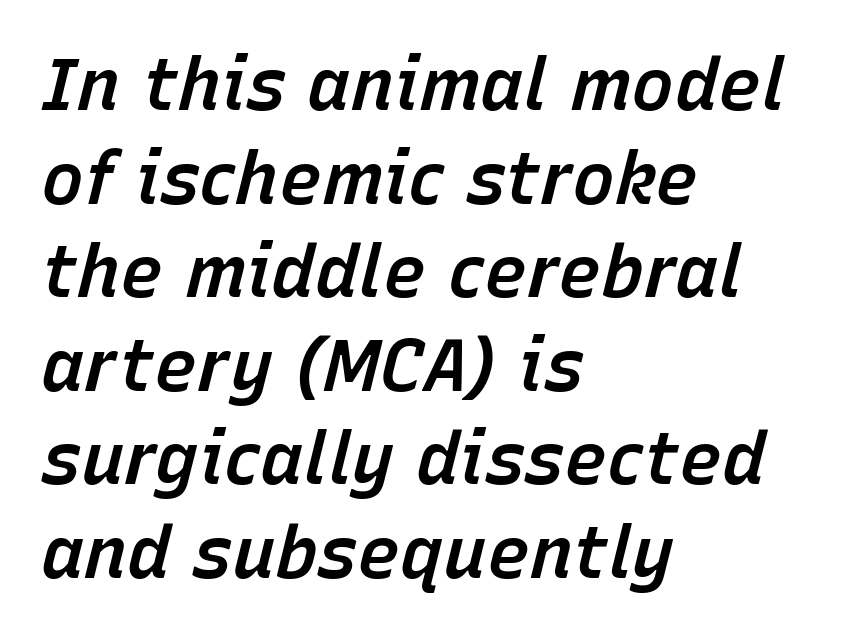
{"italic": "yes", "lean": "right", "slant_degrees": 15, "bold": "semi", "weight": "semibold", "width": "normal", "stroke_contrast": "low", "x_height": "medium", "monospaced": "no", "underline": "no", "align": "left", "line_spacing": "normal", "line_spacing_ratio": 1.3, "letter_spacing": "normal", "letter_spacing_em": 0.0, "glyph_px": 72}
